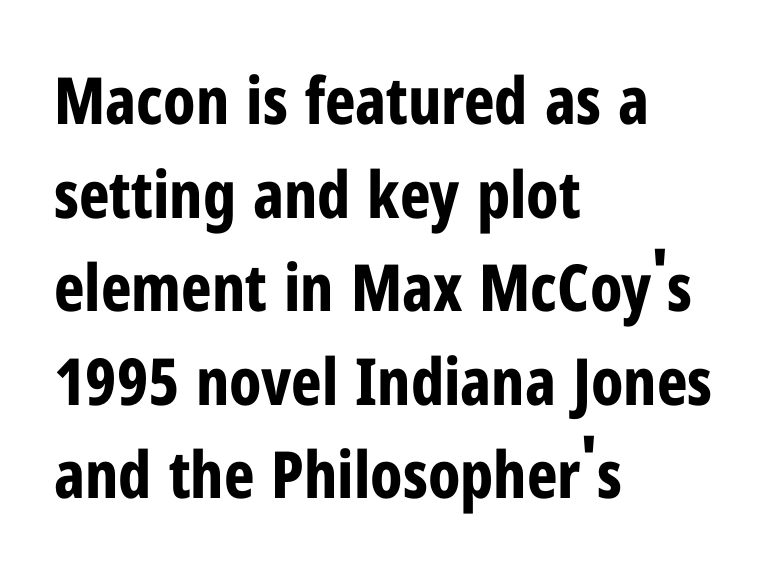
{"serif": "no", "italic": "no", "bold": "yes", "weight": "bold", "width": "condensed", "stroke_contrast": "low", "x_height": "medium", "monospaced": "no", "underline": "no", "align": "left", "line_spacing": "normal", "line_spacing_ratio": 1.44, "letter_spacing": "normal", "letter_spacing_em": 0.0, "glyph_px": 65}
